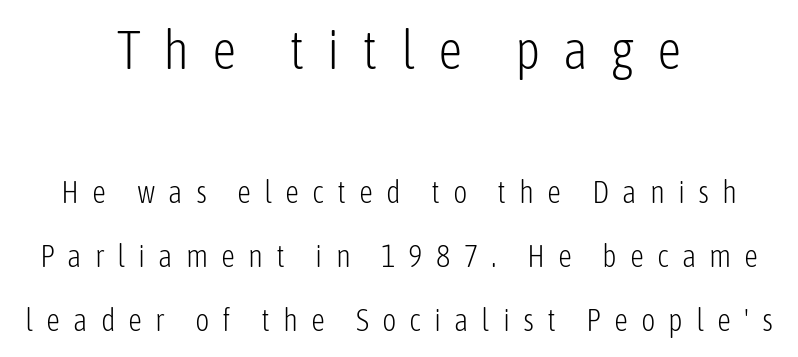
{"serif": "no", "italic": "no", "bold": "no", "weight": "light", "width": "condensed", "stroke_contrast": "low", "x_height": "medium", "monospaced": "no", "underline": "no", "align": "center", "line_spacing": "loose", "line_spacing_ratio": 2.08, "letter_spacing": "wide", "letter_spacing_em": 0.42, "larger_block": "first", "size_ratio": 1.74, "glyph_px": 54}
